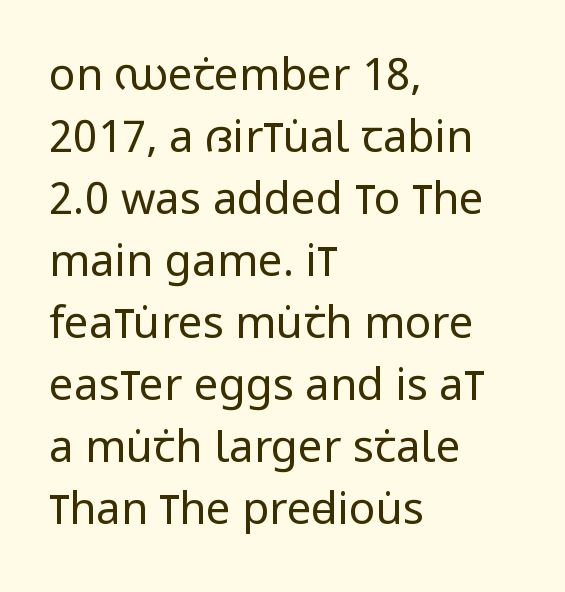
Stroke thickness stays within the range of a standard reading face or lighter. The rendering shows plain stroke endings on the letterforms — a sans-serif design. Tracking value appears to be zero — textbook default spacing. Whoever set this chose a conventional vertical rhythm. Honestly, there is no underline to notice here at all. The font's upright variant was chosen for this text.
